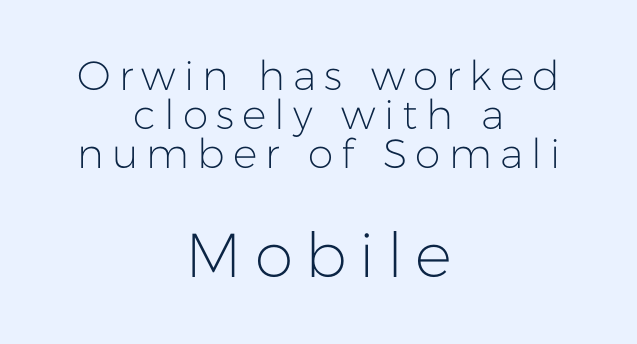
The image shows 62 px light sans-serif type, upright; set centered, tight line spacing (0.95x), unusually wide letter spacing (+0.2 em), not underlined; the second (bottom) block is 1.51x larger; low stroke contrast and a medium x-height.
